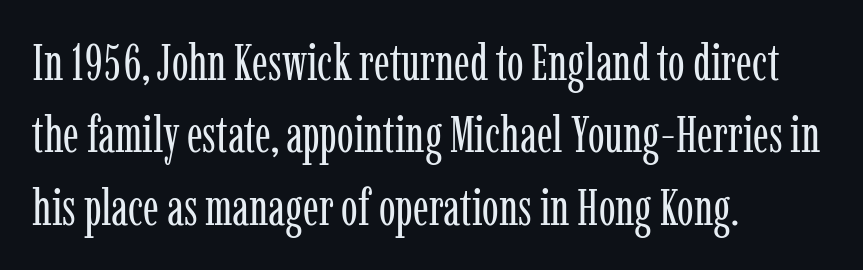
This sample keeps an unexceptional amount of space between lines. Weight: regular or lighter. The passage shown is not underscored anywhere. A typesetter would label this face a serif. Nobody touched the tracking dial on this one.
